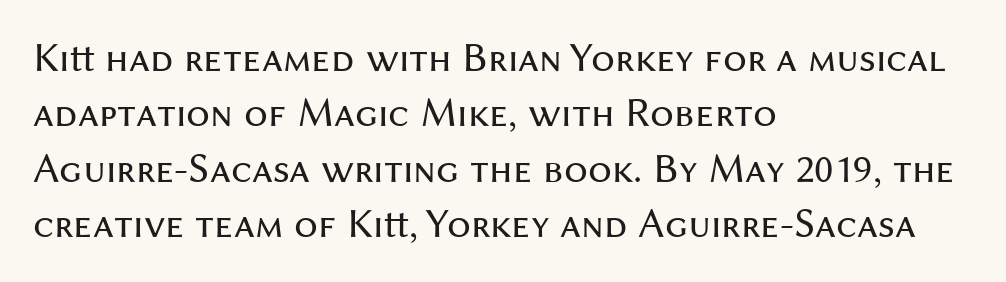
Q: Is the text bold? A: No.
Q: Is the text italic (slanted)? A: No, it is upright.
Q: Is the typeface a serif or a sans-serif typeface? A: Sans-serif.
Q: Is the text underlined? A: No.
Q: How is the paragraph aligned? A: Left-aligned.
Q: Is the spacing between letters normal or unusually wide? A: Normal.
Q: Is the spacing between lines tight, normal or loose? A: Normal.
Q: Width (condensed, normal, or wide)? A: Normal.
Q: Stroke contrast? A: Medium.
Q: x-height? A: Medium.
Q: Monospaced? A: No.
